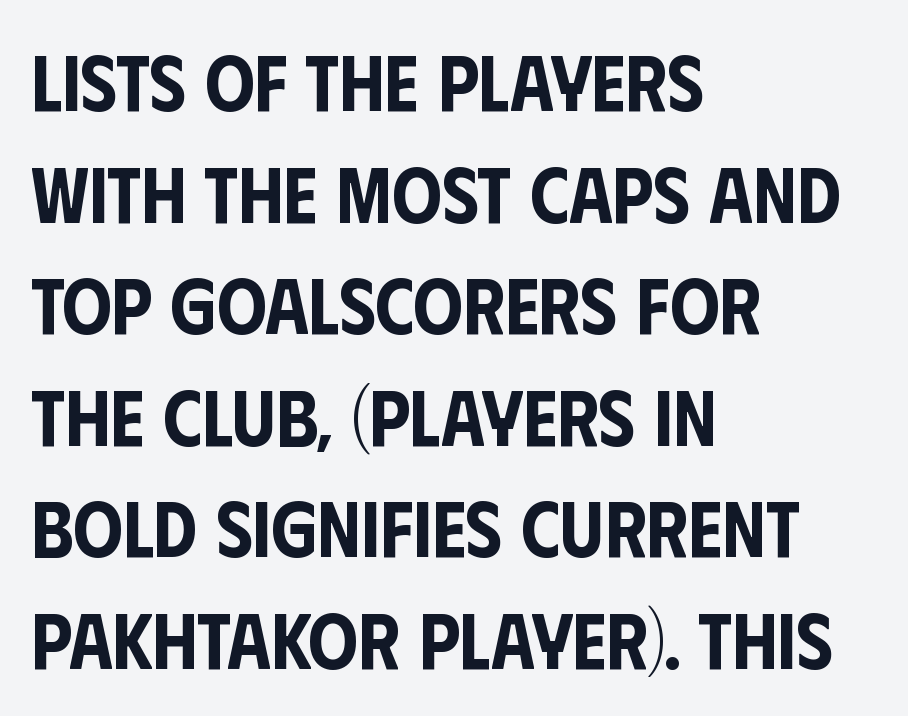
The image shows 78 px condensed sans-serif type, upright; set left-aligned, normal line spacing (1.43x), normal letter spacing, not underlined; low stroke contrast and a large x-height.
